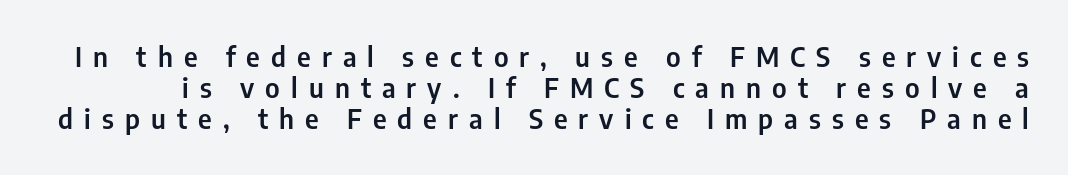
The image shows 27 px text type, upright; set tight line spacing (1.15x), unusually wide letter spacing (+0.41 em), not underlined.
